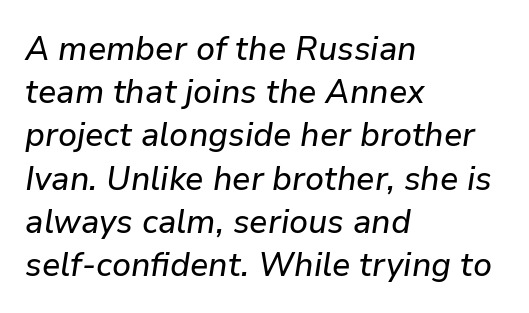
The image shows 34 px text type, italic (leaning right); set left-aligned, normal line spacing (1.27x), normal letter spacing, not underlined; low stroke contrast and a medium x-height.
